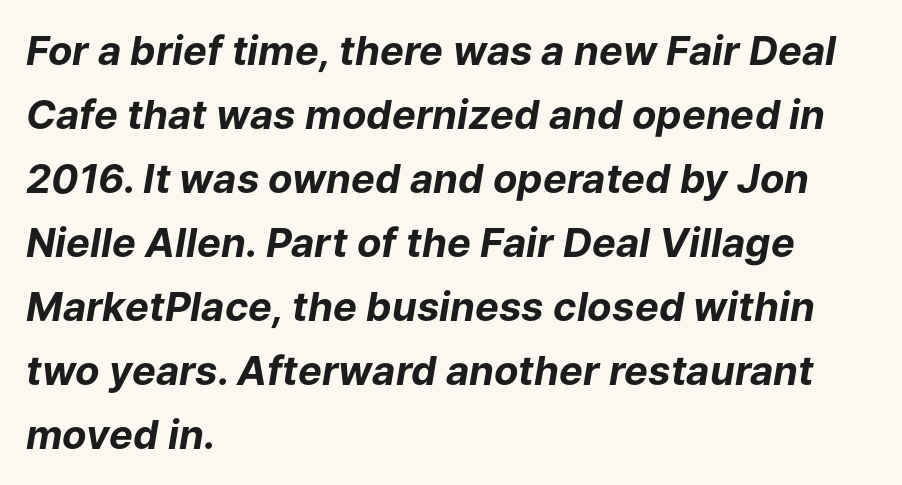
Q: Is the text bold? A: Yes.
Q: Is the text italic (slanted)? A: Yes, it leans right by about 9 degrees.
Q: Is the text underlined? A: No.
Q: How is the paragraph aligned? A: Left-aligned.
Q: Is the spacing between letters normal or unusually wide? A: Normal.
Q: Is the spacing between lines tight, normal or loose? A: Normal.
Q: Width (condensed, normal, or wide)? A: Normal.
Q: Stroke contrast? A: Low.
Q: x-height? A: Medium.
Q: Monospaced? A: No.
